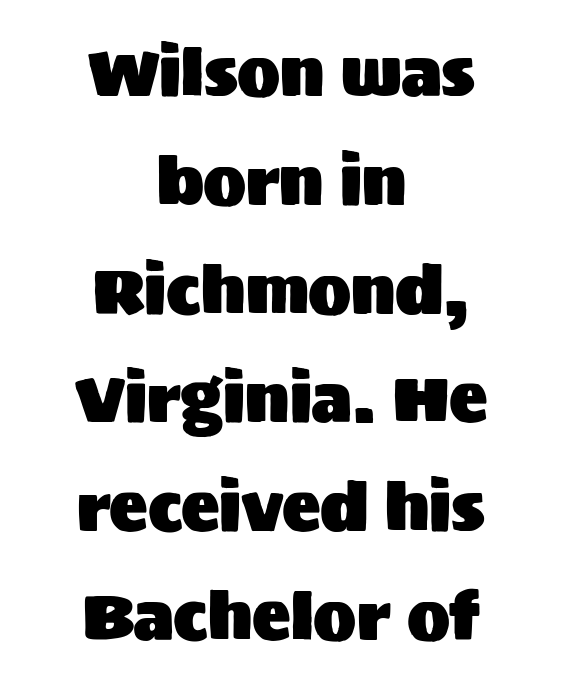
The block of text has a typical density, with ordinary space between rows. You could call the tracking neutral — neither tight nor loose. Is this a sans? Yes — the strokes have no serifs. Underlining? Definitely not there. The typesetter chose a symmetrical, centered arrangement here. These lines are rendered in a variable-pitch font.
